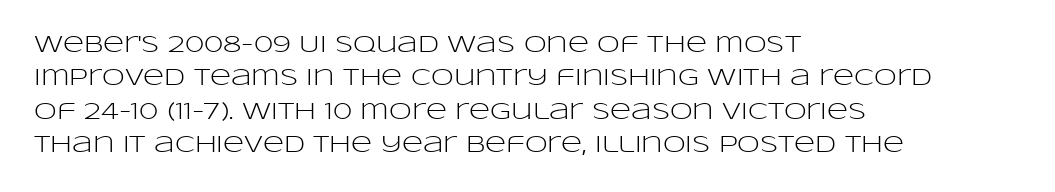
The image shows 23 px text type, upright; set left-aligned, normal line spacing (1.45x), normal letter spacing, not underlined.
